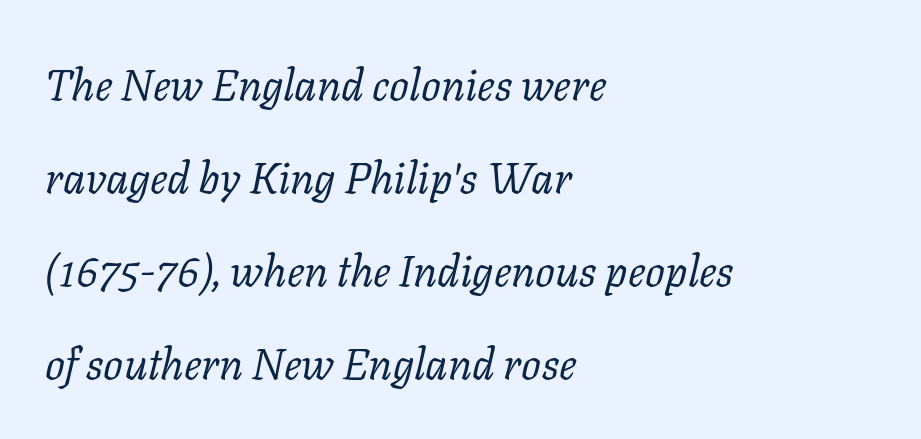
Q: Is the text bold? A: No.
Q: Is the text italic (slanted)? A: Yes, it leans right by about 11 degrees.
Q: Is the typeface a serif or a sans-serif typeface? A: Serif.
Q: Is the text underlined? A: No.
Q: How is the paragraph aligned? A: Left-aligned.
Q: Is the spacing between letters normal or unusually wide? A: Normal.
Q: Is the spacing between lines tight, normal or loose? A: Loose.
Q: Width (condensed, normal, or wide)? A: Normal.
Q: Stroke contrast? A: Low.
Q: x-height? A: Medium.
Q: Monospaced? A: No.
